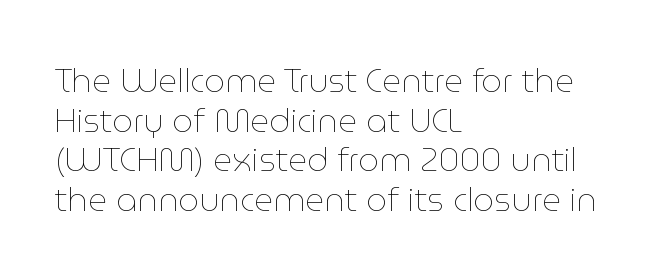
The image shows 33 px thin type, upright; set left-aligned, line spacing 1.2x, normal letter spacing, not underlined; low stroke contrast and a medium x-height.
